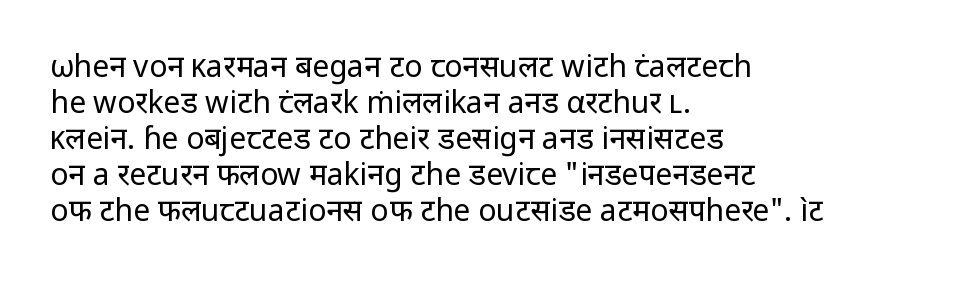
{"serif": "no", "italic": "no", "bold": "no", "weight": "regular", "width": "normal", "stroke_contrast": "low", "x_height": "medium", "monospaced": "no", "underline": "no", "align": "left", "line_spacing_ratio": 1.2, "letter_spacing": "normal", "letter_spacing_em": 0.0, "glyph_px": 30}
